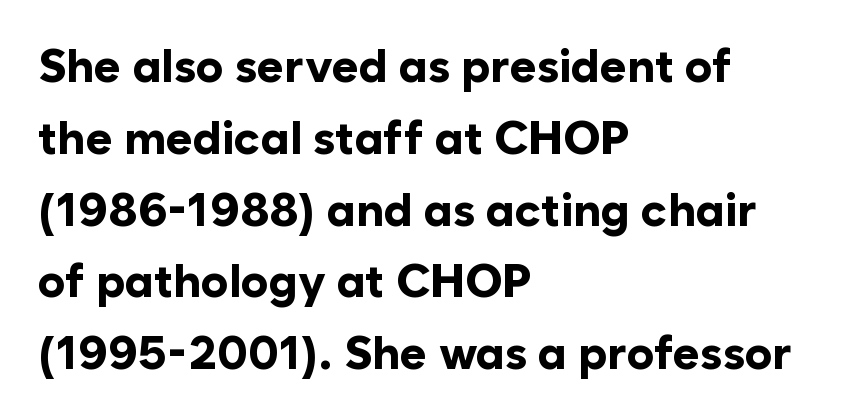
The image shows 46 px bold sans-serif type, upright; set left-aligned, normal line spacing (1.56x), normal letter spacing, not underlined; low stroke contrast and a medium x-height.
